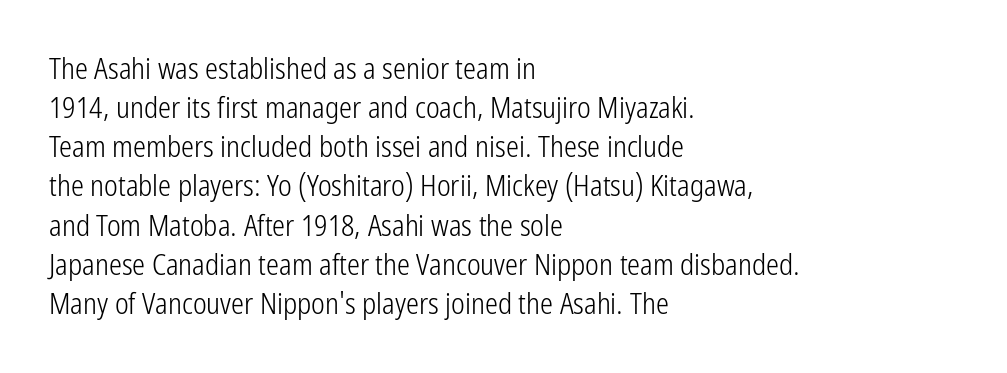
{"serif": "no", "italic": "no", "bold": "no", "weight": "light", "width": "condensed", "stroke_contrast": "low", "x_height": "medium", "monospaced": "no", "underline": "no", "align": "left", "line_spacing": "normal", "line_spacing_ratio": 1.35, "letter_spacing": "normal", "letter_spacing_em": 0.0, "glyph_px": 29}
